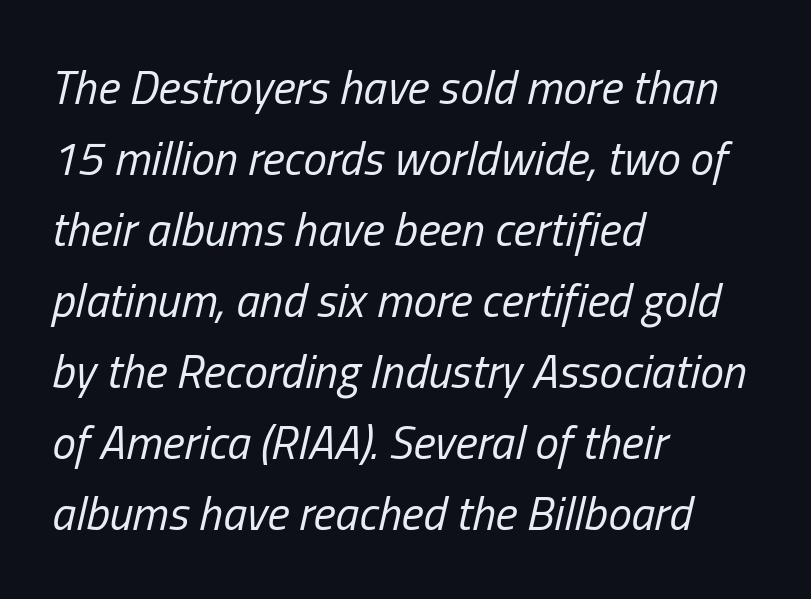
The image shows 47 px regular-weight, condensed type, italic (leaning right); set left-aligned, normal line spacing (1.51x), normal letter spacing, not underlined; low stroke contrast and a medium x-height.
